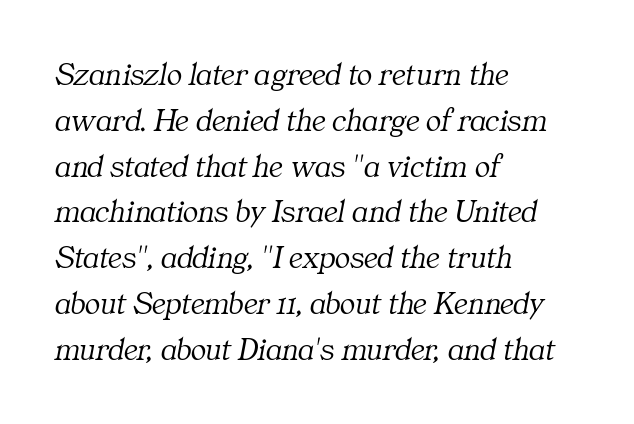
{"serif": "yes", "italic": "yes", "lean": "right", "slant_degrees": 11, "bold": "no", "weight": "light", "width": "normal", "stroke_contrast": "medium", "x_height": "medium", "monospaced": "no", "underline": "no", "align": "left", "line_spacing": "normal", "line_spacing_ratio": 1.43, "letter_spacing": "normal", "letter_spacing_em": 0.0, "glyph_px": 32}
